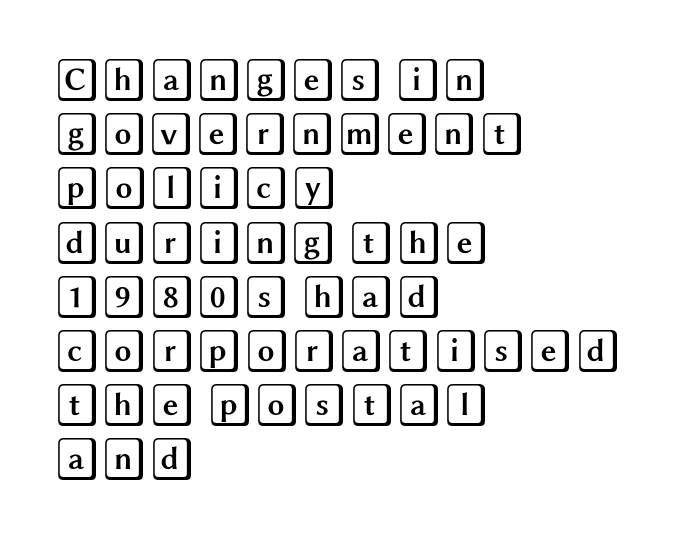
{"italic": "no", "width": "wide", "x_height": "large", "underline": "no", "align": "left", "line_spacing": "normal", "line_spacing_ratio": 1.26, "letter_spacing": "normal", "letter_spacing_em": 0.0, "glyph_px": 43}
